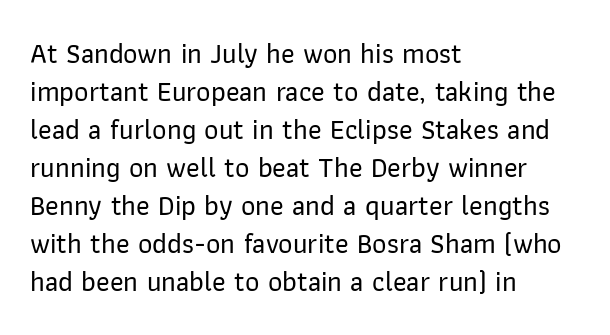
The image shows 28 px sans-serif type, upright; set left-aligned, normal line spacing (1.36x), normal letter spacing, not underlined; low stroke contrast and a medium x-height.
